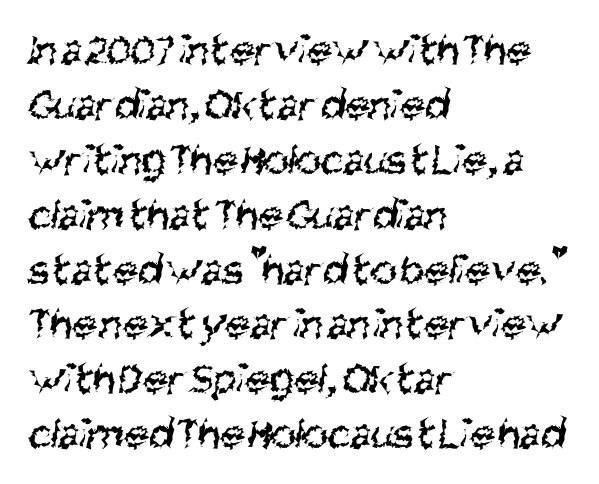
Q: Is the text bold? A: No.
Q: Is the typeface a serif or a sans-serif typeface? A: Sans-serif.
Q: Is the text underlined? A: No.
Q: How is the paragraph aligned? A: Left-aligned.
Q: Is the spacing between letters normal or unusually wide? A: Normal.
Q: Width (condensed, normal, or wide)? A: Condensed.
Q: Stroke contrast? A: Medium.
Q: x-height? A: Large.
Q: Monospaced? A: No.
